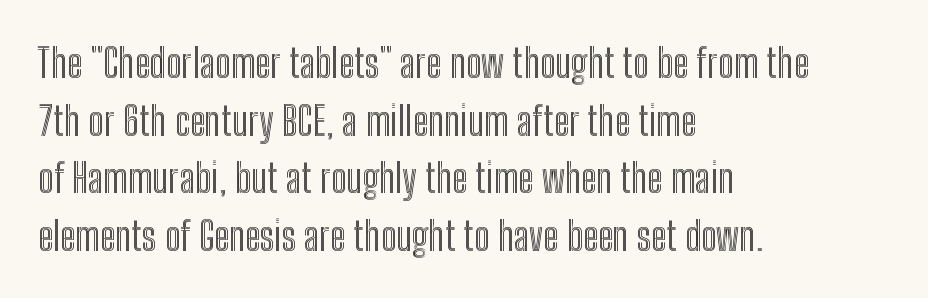
{"italic": "no", "width": "condensed", "x_height": "medium", "monospaced": "no", "underline": "no", "align": "left", "line_spacing": "normal", "line_spacing_ratio": 1.44, "letter_spacing": "normal", "letter_spacing_em": 0.0, "glyph_px": 40}
